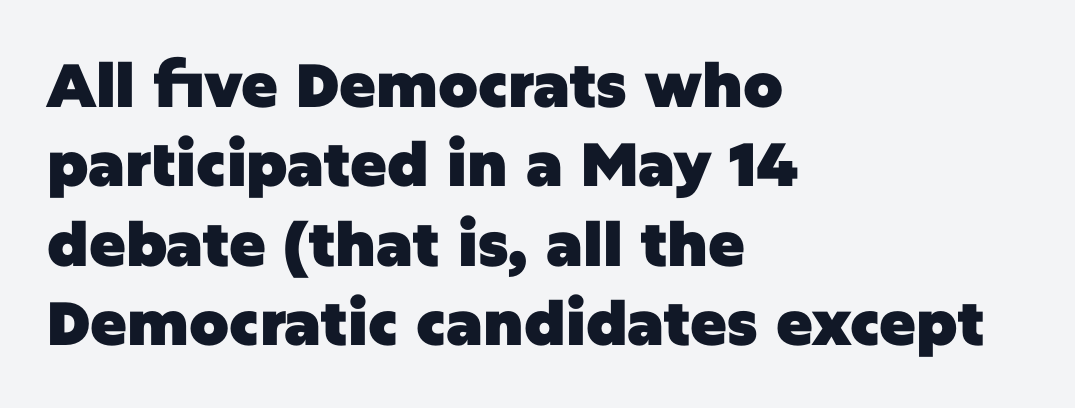
{"serif": "no", "italic": "no", "bold": "yes", "weight": "heavy", "width": "normal", "stroke_contrast": "low", "x_height": "large", "monospaced": "no", "underline": "no", "align": "left", "line_spacing": "normal", "line_spacing_ratio": 1.3, "letter_spacing": "normal", "letter_spacing_em": 0.0, "glyph_px": 61}
